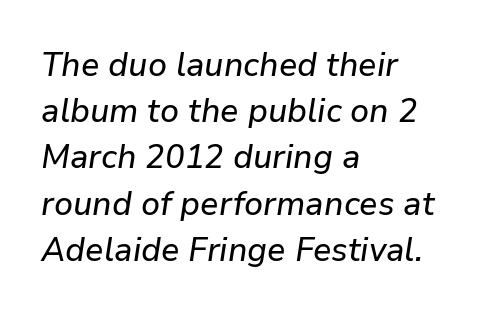
{"italic": "yes", "lean": "right", "slant_degrees": 9, "width": "normal", "stroke_contrast": "low", "x_height": "medium", "monospaced": "no", "underline": "no", "align": "left", "line_spacing": "normal", "line_spacing_ratio": 1.36, "letter_spacing": "normal", "letter_spacing_em": 0.0, "glyph_px": 34}
